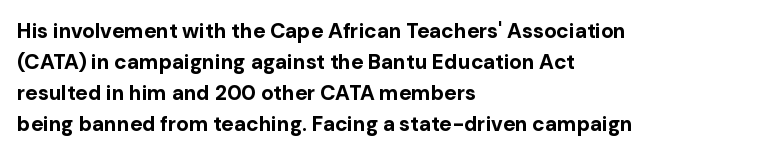
The image shows 21 px bold type, upright; set left-aligned, normal line spacing (1.48x), normal letter spacing, not underlined.
